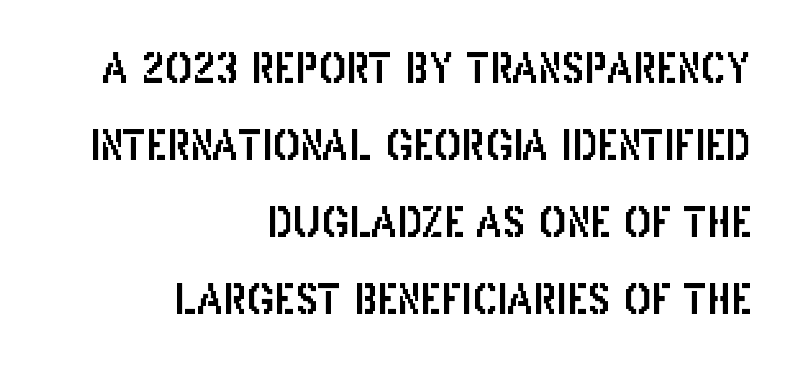
Q: Is the text italic (slanted)? A: No, it is upright.
Q: Is the typeface a serif or a sans-serif typeface? A: Sans-serif.
Q: Is the text underlined? A: No.
Q: How is the paragraph aligned? A: Right-aligned.
Q: Is the spacing between letters normal or unusually wide? A: Normal.
Q: Width (condensed, normal, or wide)? A: Condensed.
Q: Stroke contrast? A: Low.
Q: x-height? A: Large.
Q: Monospaced? A: No.
